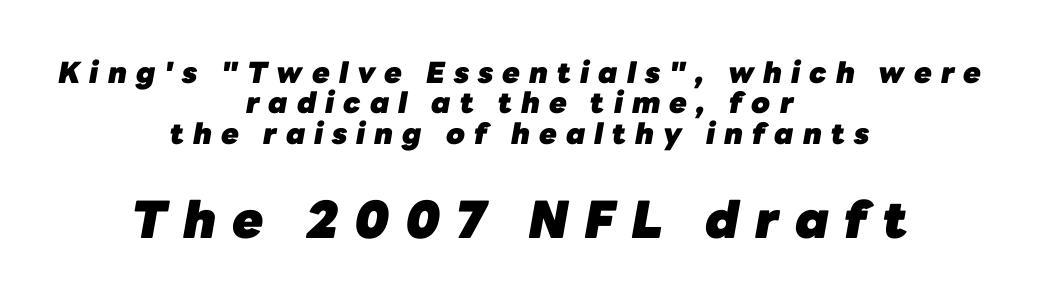
{"italic": "yes", "lean": "right", "slant_degrees": 10, "bold": "yes", "weight": "heavy", "width": "normal", "stroke_contrast": "low", "x_height": "medium", "monospaced": "no", "underline": "no", "align": "center", "line_spacing": "tight", "line_spacing_ratio": 1.05, "letter_spacing": "wide", "letter_spacing_em": 0.31, "larger_block": "second", "size_ratio": 1.76, "glyph_px": 51}
